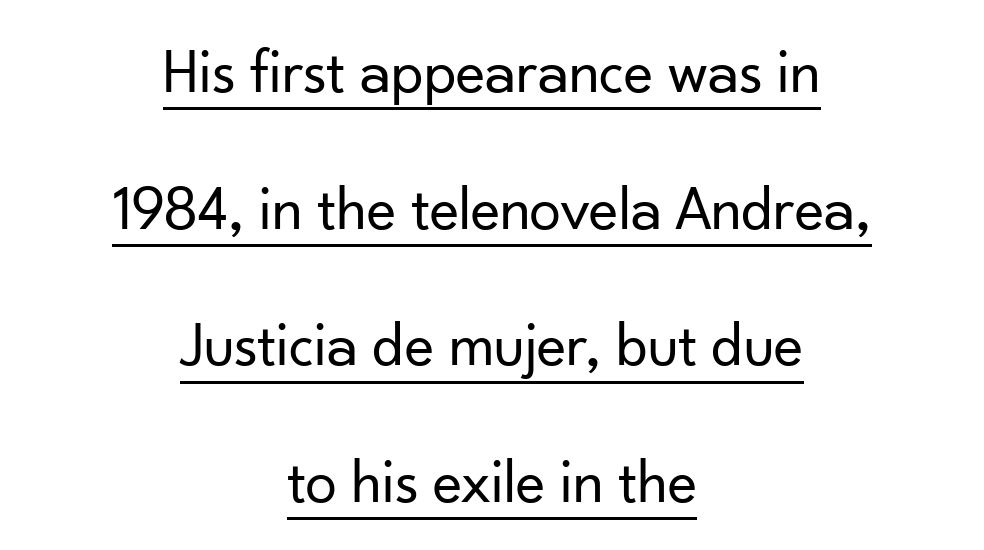
Visually the block forms a symmetrical silhouette, jagged on both flanks. Is the stroke heavy? The answer is a plain regular-or-lighter. Descenders here cross a horizontal rule under the line. A sans-serif font was chosen for this passage.
